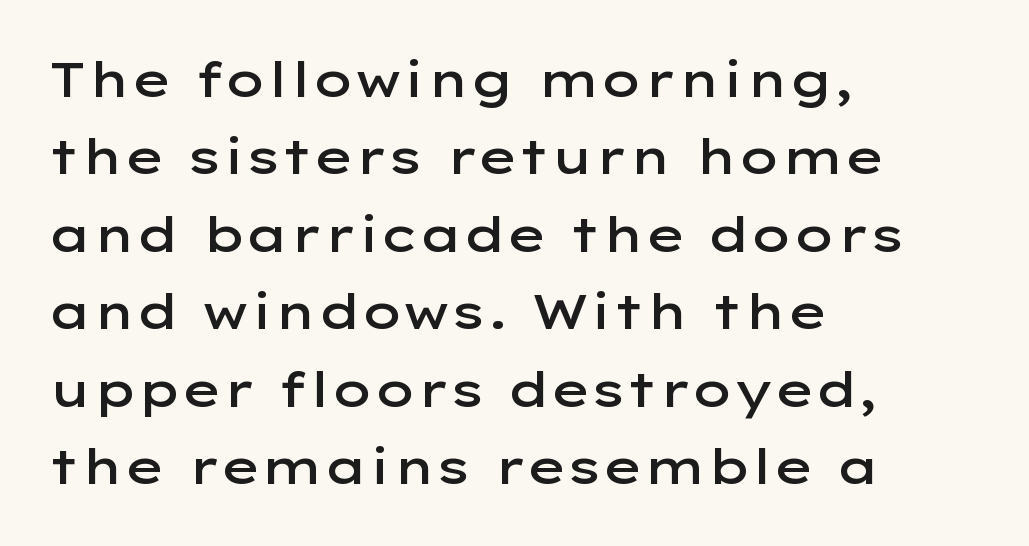
Q: Is the text bold? A: Semi-bold.
Q: Is the text italic (slanted)? A: No, it is upright.
Q: Is the typeface a serif or a sans-serif typeface? A: Sans-serif.
Q: Is the text underlined? A: No.
Q: How is the paragraph aligned? A: Left-aligned.
Q: Is the spacing between letters normal or unusually wide? A: Normal.
Q: Is the spacing between lines tight, normal or loose? A: Normal.
Q: Width (condensed, normal, or wide)? A: Wide.
Q: Stroke contrast? A: Low.
Q: x-height? A: Medium.
Q: Monospaced? A: No.
